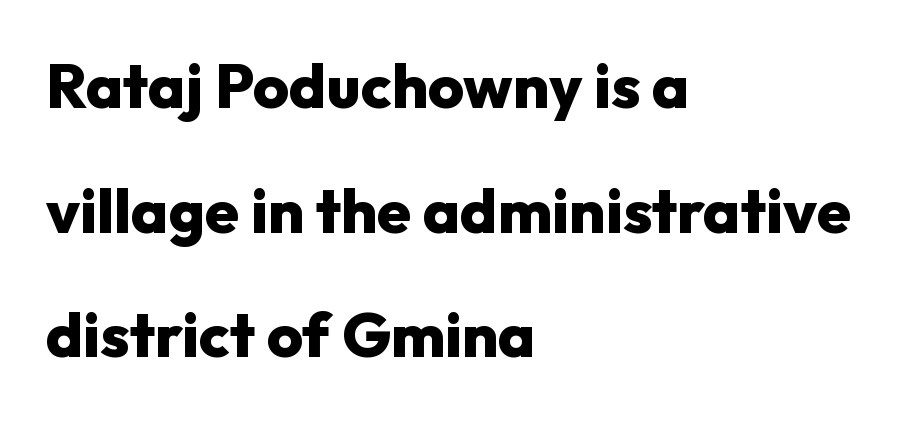
The glyphs in this specimen are sans serif. The line-height multiplier appears high, well above default. Characters follow at the spacing the type designer built in. The lines in this sample share a left origin and differ only in where they stop. Character widths vary here, with narrow letters taking less room than wide ones. A dark, heavy texture on the line: the type is bold.
